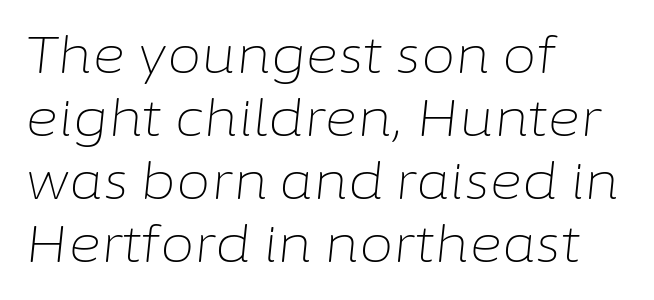
{"italic": "yes", "lean": "right", "slant_degrees": 6, "bold": "no", "weight": "light", "width": "normal", "stroke_contrast": "low", "x_height": "medium", "monospaced": "no", "underline": "no", "align": "left", "line_spacing": "normal", "line_spacing_ratio": 1.26, "letter_spacing": "normal", "letter_spacing_em": 0.0, "glyph_px": 50}
